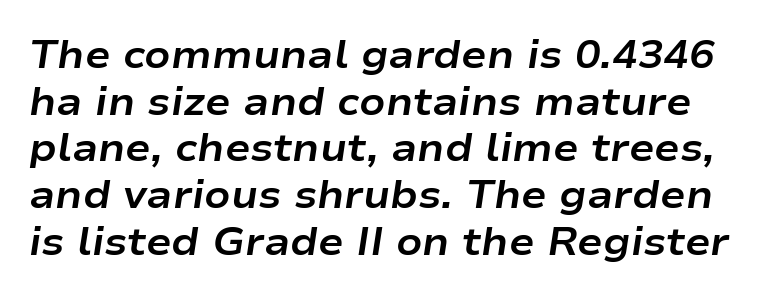
Q: Is the text bold? A: Yes.
Q: Is the text italic (slanted)? A: Yes, it leans right by about 9 degrees.
Q: Is the text underlined? A: No.
Q: Is the spacing between letters normal or unusually wide? A: Normal.
Q: Width (condensed, normal, or wide)? A: Wide.
Q: Stroke contrast? A: Low.
Q: x-height? A: Medium.
Q: Monospaced? A: No.
